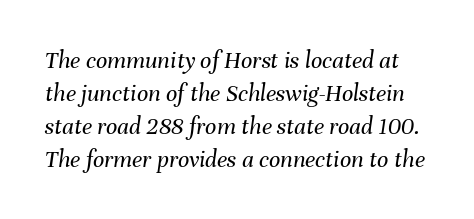
The image shows 25 px text type, italic (leaning right); set normal line spacing (1.32x), normal letter spacing, not underlined.
